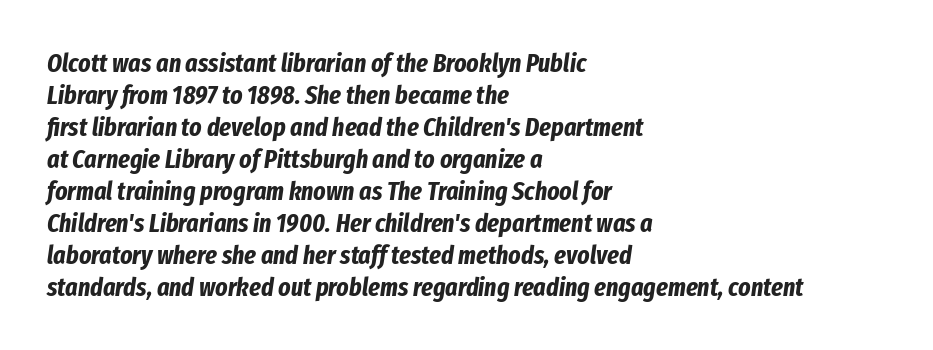
Q: Is the text bold? A: Yes.
Q: Is the text italic (slanted)? A: Yes, it leans right by about 8 degrees.
Q: Is the text underlined? A: No.
Q: How is the paragraph aligned? A: Left-aligned.
Q: Is the spacing between letters normal or unusually wide? A: Normal.
